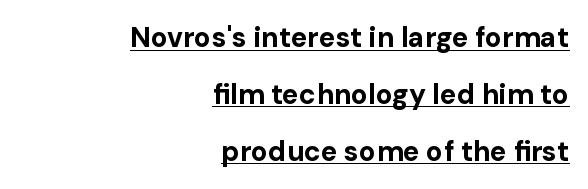
Q: Is the text bold? A: Yes.
Q: Is the text italic (slanted)? A: No, it is upright.
Q: Is the typeface a serif or a sans-serif typeface? A: Sans-serif.
Q: Is the text underlined? A: Yes.
Q: How is the paragraph aligned? A: Right-aligned.
Q: Is the spacing between letters normal or unusually wide? A: Normal.
Q: Is the spacing between lines tight, normal or loose? A: Loose.
Q: Width (condensed, normal, or wide)? A: Normal.
Q: Stroke contrast? A: Low.
Q: x-height? A: Medium.
Q: Monospaced? A: No.
